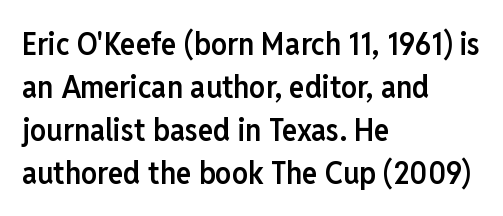
The characters display no serif detailing; their extremities are plain. Honestly, there is no underline to notice here at all. The face used here is proportionally spaced, like ordinary book or web type. Summary of vertical rhythm: regular, with standard interline spacing. These words are printed semibold, heavier than regular yet not bold.
